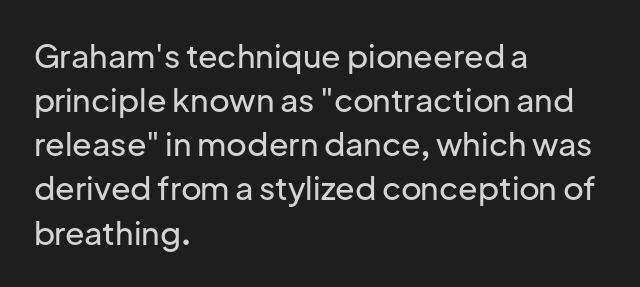
{"serif": "no", "italic": "no", "width": "normal", "stroke_contrast": "low", "x_height": "medium", "monospaced": "no", "underline": "no", "align": "left", "line_spacing": "normal", "line_spacing_ratio": 1.38, "letter_spacing": "normal", "letter_spacing_em": 0.0, "glyph_px": 32}
